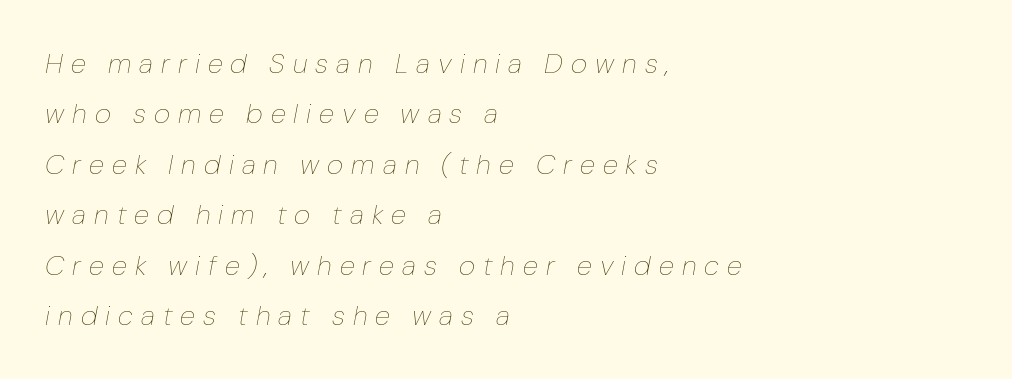
{"italic": "yes", "lean": "right", "slant_degrees": 10, "bold": "no", "weight": "thin", "width": "normal", "stroke_contrast": "low", "x_height": "medium", "monospaced": "no", "underline": "no", "align": "left", "line_spacing_ratio": 1.8, "letter_spacing": "wide", "letter_spacing_em": 0.29, "glyph_px": 28}
